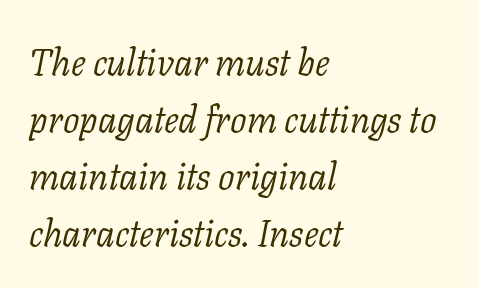
{"serif": "yes", "italic": "yes", "lean": "right", "slant_degrees": 11, "bold": "no", "weight": "light", "width": "normal", "stroke_contrast": "low", "x_height": "medium", "monospaced": "no", "underline": "no", "align": "left", "line_spacing": "normal", "line_spacing_ratio": 1.54, "letter_spacing": "normal", "letter_spacing_em": 0.0, "glyph_px": 37}
